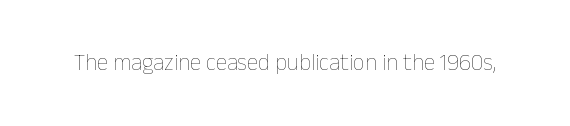
The image shows 23 px text type, upright; set normal letter spacing, not underlined.
